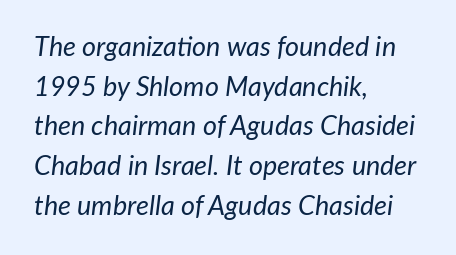
Unmarked baselines from the first word to the last. The compositor pushed each line to the left boundary. The passage shown has conventional tracking throughout. The letters look calm and open, with moderate or lighter stems. Is the type slanted? Yes — the strokes lean at a clear angle.
